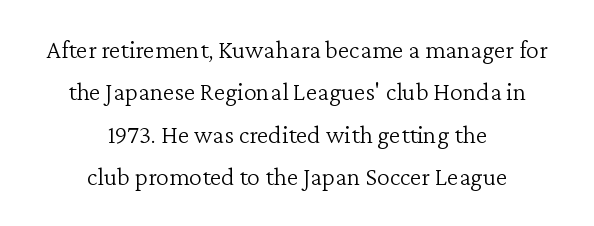
The image shows 26 px text type, upright; set centered, normal line spacing (1.63x), normal letter spacing, not underlined.
